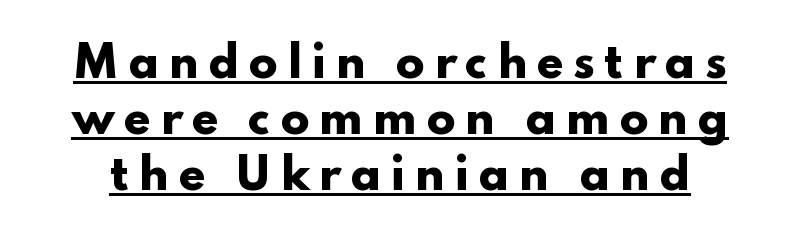
The face used here is rendered with a markedly widened letterfit. Chunky letters — that's bold for sure. Posture: straight, roman, zero tilt. Classification — sans serif. Underlining? Definitely there. The space between consecutive lines is moderate.
